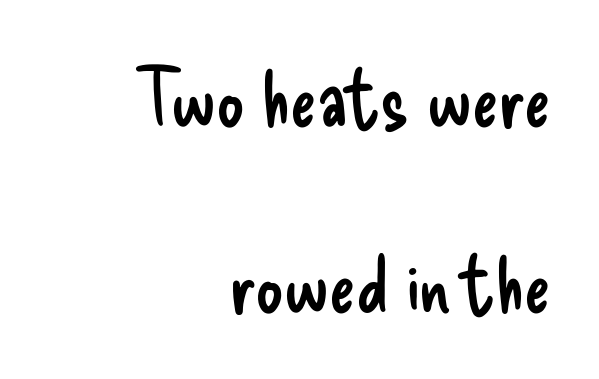
{"serif": "no", "italic": "no", "bold": "no", "weight": "regular", "width": "condensed", "stroke_contrast": "low", "x_height": "small", "monospaced": "no", "underline": "no", "align": "right", "line_spacing": "loose", "line_spacing_ratio": 2.39, "letter_spacing": "normal", "letter_spacing_em": 0.0, "glyph_px": 78}
